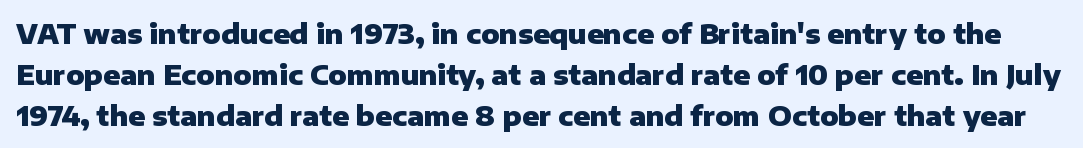
The type is set solid horizontally, with unmodified tracking. Upright lettering throughout. Thick stems and heavy bowls — unmistakably bold. The foot of each line stays bare and open. Successive baselines arrive at the customary interval.
